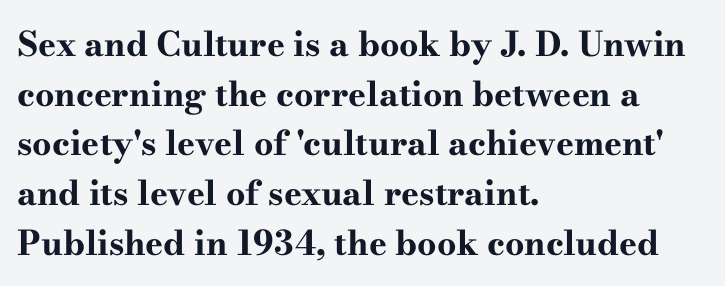
{"serif": "yes", "italic": "no", "bold": "yes", "weight": "bold", "width": "wide", "stroke_contrast": "high", "x_height": "small", "monospaced": "no", "underline": "no", "align": "left", "line_spacing": "normal", "line_spacing_ratio": 1.46, "letter_spacing": "normal", "letter_spacing_em": 0.0, "glyph_px": 34}
